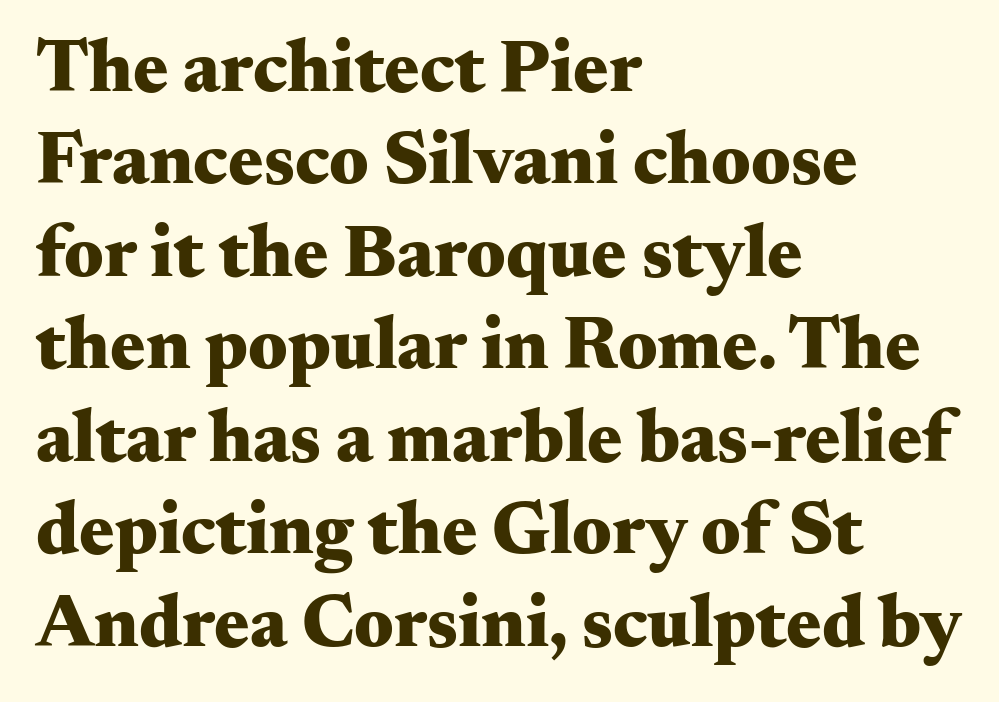
{"serif": "yes", "italic": "no", "bold": "yes", "weight": "heavy", "width": "wide", "stroke_contrast": "medium", "x_height": "small", "monospaced": "no", "underline": "no", "align": "left", "line_spacing": "normal", "line_spacing_ratio": 1.25, "letter_spacing": "normal", "letter_spacing_em": 0.0, "glyph_px": 74}
